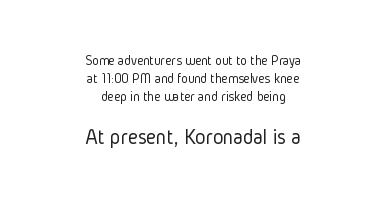
The image shows 22 px text type, upright; set centered, normal line spacing (1.29x), normal letter spacing, not underlined; the second (bottom) block is 1.57x larger.
